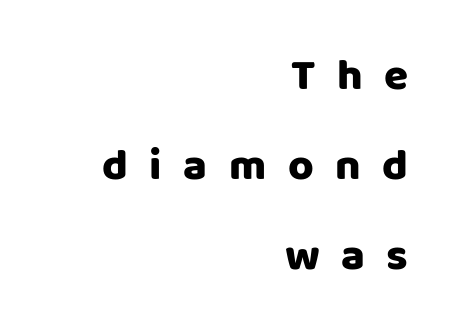
Q: Is the text bold? A: Yes.
Q: Is the text italic (slanted)? A: No, it is upright.
Q: Is the typeface a serif or a sans-serif typeface? A: Sans-serif.
Q: Is the text underlined? A: No.
Q: How is the paragraph aligned? A: Right-aligned.
Q: Is the spacing between letters normal or unusually wide? A: Unusually wide.
Q: Is the spacing between lines tight, normal or loose? A: Loose.
Q: Width (condensed, normal, or wide)? A: Normal.
Q: Stroke contrast? A: Low.
Q: x-height? A: Large.
Q: Monospaced? A: No.
